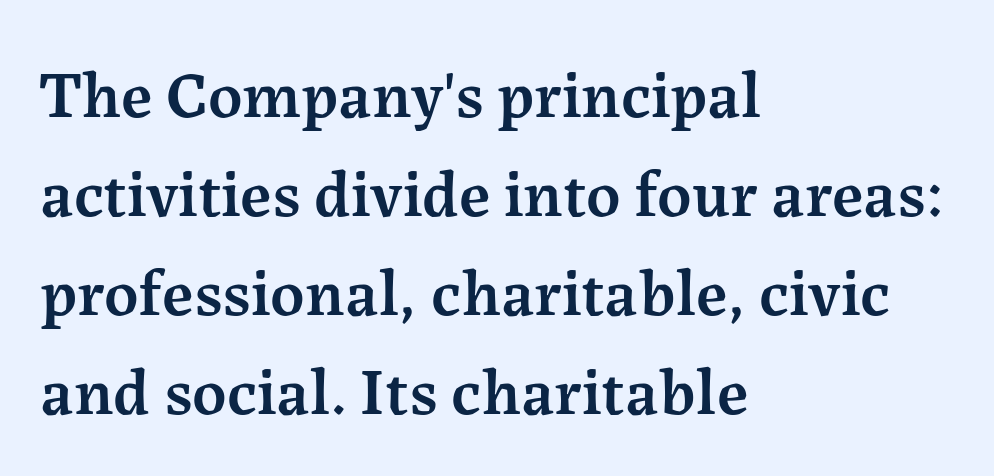
The image shows 67 px semibold serif type, upright; set left-aligned, normal line spacing (1.48x), normal letter spacing, not underlined; medium stroke contrast and a medium x-height.
